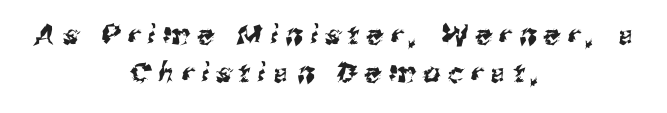
Q: Is the text underlined? A: No.
Q: How is the paragraph aligned? A: Centered.
Q: Is the spacing between letters normal or unusually wide? A: Unusually wide.
Q: Is the spacing between lines tight, normal or loose? A: Normal.
